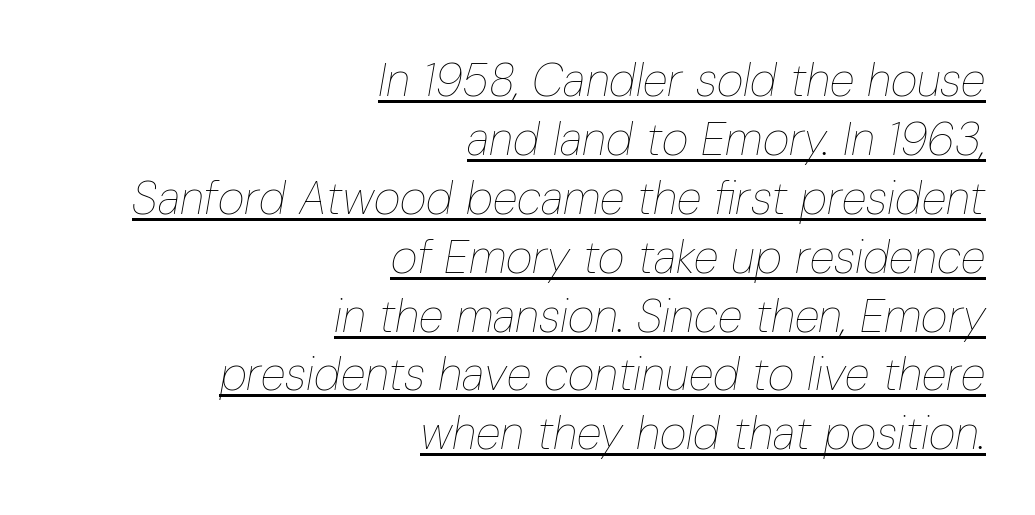
{"italic": "yes", "lean": "right", "slant_degrees": 10, "bold": "no", "weight": "thin", "width": "condensed", "stroke_contrast": "low", "x_height": "medium", "monospaced": "no", "underline": "yes", "align": "right", "line_spacing": "normal", "line_spacing_ratio": 1.28, "letter_spacing": "normal", "letter_spacing_em": 0.0, "glyph_px": 46}
